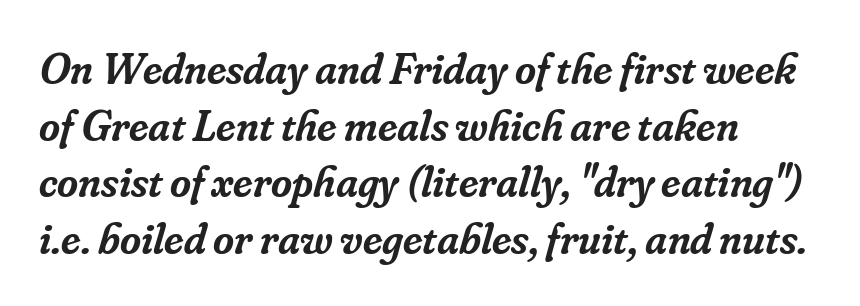
The image shows 45 px semibold serif type, italic (leaning right); set left-aligned, normal line spacing (1.26x), normal letter spacing, not underlined; low stroke contrast and a small x-height.
